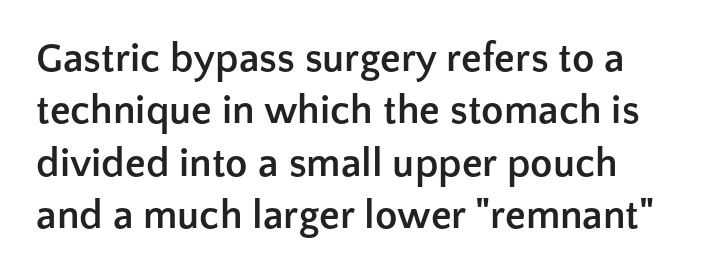
Looks like regular typesetting: each glyph gets only the width it needs. What's the leading like? Ordinary, nothing unusual. Are there feet on the stems? There aren't — it's a sans. Vertical strokes here are truly vertical.
